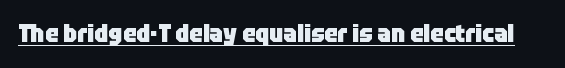
Students, observe the line beneath the letters — that is underlining. Upright lettering throughout. Summary of weight: heavy, a full bold. Here the glyphs are tracked normally, forming tight word shapes.
